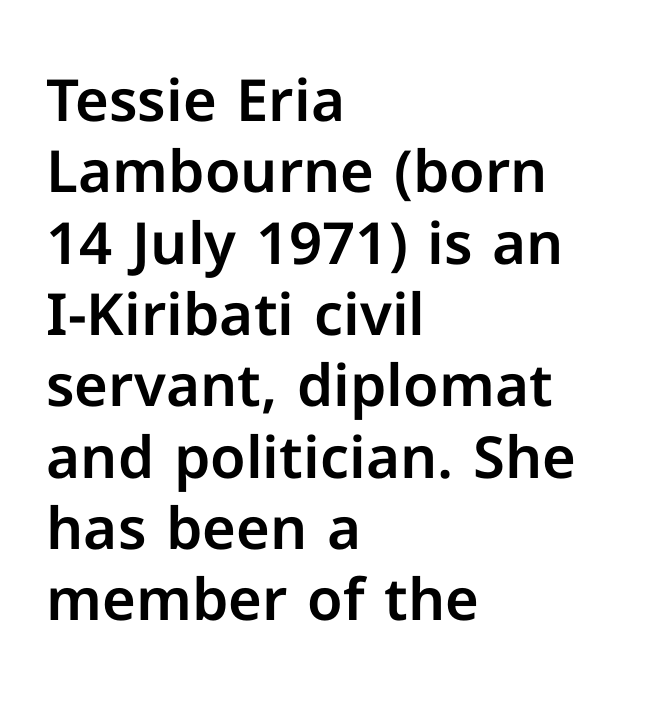
{"serif": "no", "italic": "no", "width": "normal", "stroke_contrast": "low", "x_height": "medium", "monospaced": "no", "underline": "no", "align": "left", "line_spacing_ratio": 1.23, "letter_spacing": "normal", "letter_spacing_em": 0.0, "glyph_px": 58}
